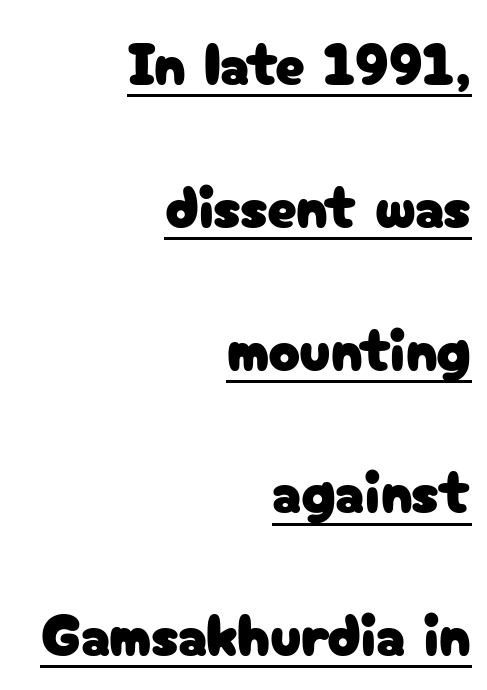
The image shows 59 px sans-serif type, upright; set right-aligned, loose line spacing (2.42x), normal letter spacing, underlined; low stroke contrast and a medium x-height.
